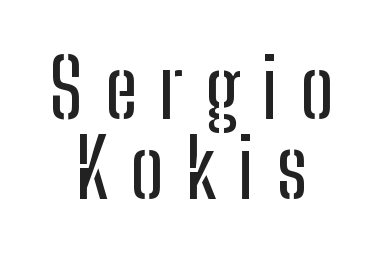
{"serif": "no", "italic": "no", "width": "condensed", "stroke_contrast": "low", "x_height": "medium", "monospaced": "no", "underline": "no", "align": "center", "line_spacing": "tight", "line_spacing_ratio": 1.0, "letter_spacing": "wide", "letter_spacing_em": 0.28, "glyph_px": 80}
